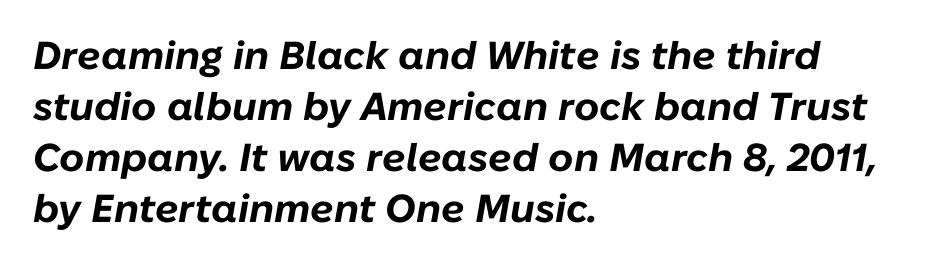
The image shows 39 px bold type, italic (leaning right); set left-aligned, normal line spacing (1.31x), normal letter spacing, not underlined; low stroke contrast and a medium x-height.
